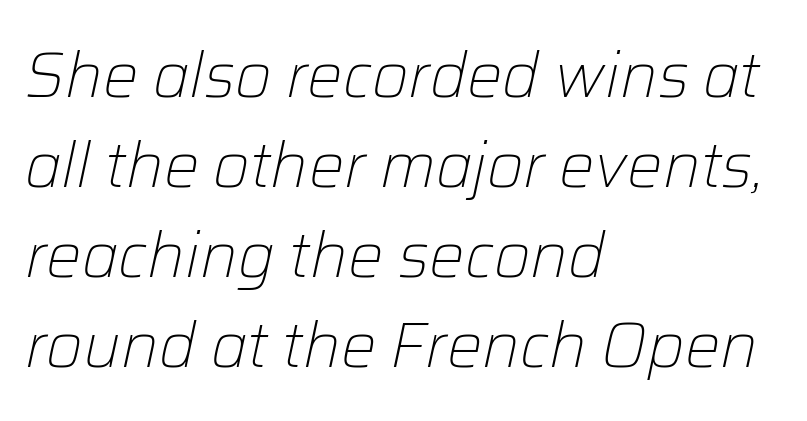
{"italic": "yes", "lean": "right", "slant_degrees": 12, "bold": "no", "weight": "light", "width": "normal", "stroke_contrast": "low", "x_height": "medium", "monospaced": "no", "underline": "no", "align": "left", "line_spacing": "normal", "line_spacing_ratio": 1.43, "letter_spacing": "normal", "letter_spacing_em": 0.0, "glyph_px": 63}
